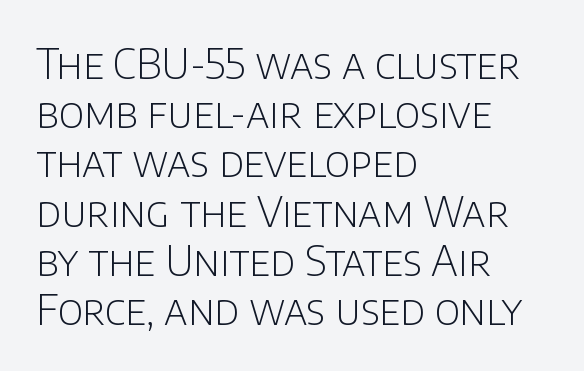
{"serif": "no", "italic": "no", "bold": "no", "weight": "light", "width": "normal", "stroke_contrast": "low", "x_height": "large", "monospaced": "no", "underline": "no", "align": "left", "line_spacing_ratio": 1.2, "letter_spacing": "normal", "letter_spacing_em": 0.0, "glyph_px": 41}
